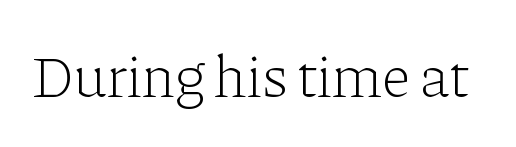
{"serif": "yes", "italic": "no", "bold": "no", "weight": "light", "width": "normal", "stroke_contrast": "low", "x_height": "medium", "monospaced": "no", "underline": "no", "letter_spacing": "normal", "letter_spacing_em": 0.0, "glyph_px": 59}
